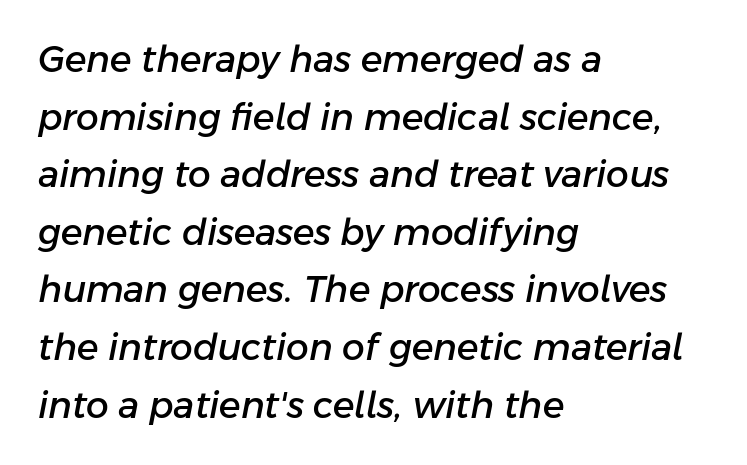
{"italic": "yes", "lean": "right", "slant_degrees": 11, "width": "normal", "stroke_contrast": "low", "x_height": "medium", "monospaced": "no", "underline": "no", "align": "left", "line_spacing": "normal", "line_spacing_ratio": 1.6, "letter_spacing": "normal", "letter_spacing_em": 0.0, "glyph_px": 36}
